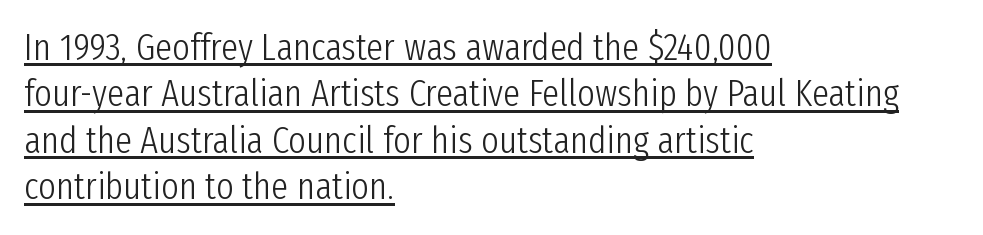
Q: Is the text bold? A: No.
Q: Is the text italic (slanted)? A: No, it is upright.
Q: Is the typeface a serif or a sans-serif typeface? A: Sans-serif.
Q: Is the text underlined? A: Yes.
Q: How is the paragraph aligned? A: Left-aligned.
Q: Is the spacing between letters normal or unusually wide? A: Normal.
Q: Width (condensed, normal, or wide)? A: Condensed.
Q: Stroke contrast? A: Low.
Q: x-height? A: Medium.
Q: Monospaced? A: No.
